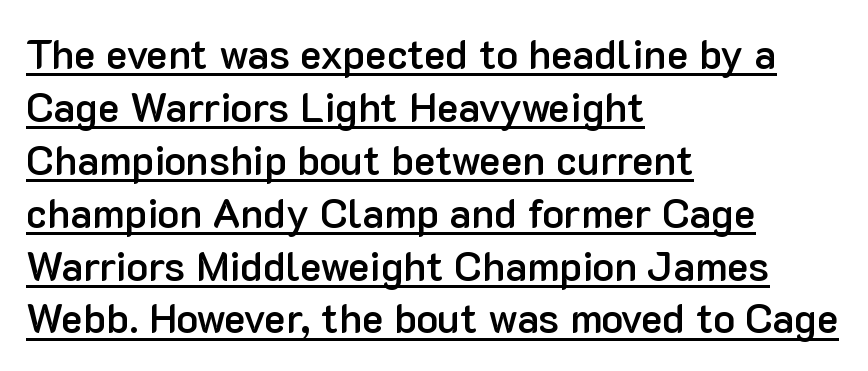
The typesetter has applied underlining to the passage shown. In CSS terms this would be text-align: left. Does the leading feel generous? No, just average. Posture: vertical. Short note: letters normally spaced.
